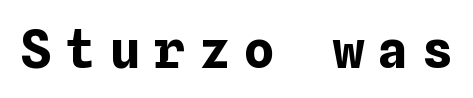
Q: Is the text bold? A: Yes.
Q: Is the text italic (slanted)? A: No, it is upright.
Q: Is the text underlined? A: No.
Q: Is the spacing between letters normal or unusually wide? A: Unusually wide.
Q: Width (condensed, normal, or wide)? A: Normal.
Q: Stroke contrast? A: Low.
Q: x-height? A: Medium.
